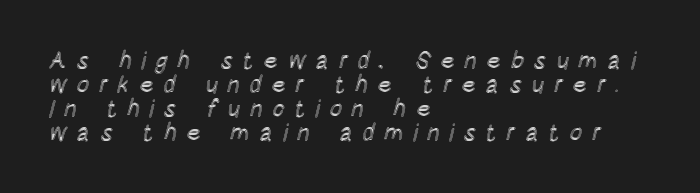
{"underline": "no", "align": "left", "line_spacing": "tight", "line_spacing_ratio": 1.0, "letter_spacing": "wide", "letter_spacing_em": 0.39, "glyph_px": 24}
